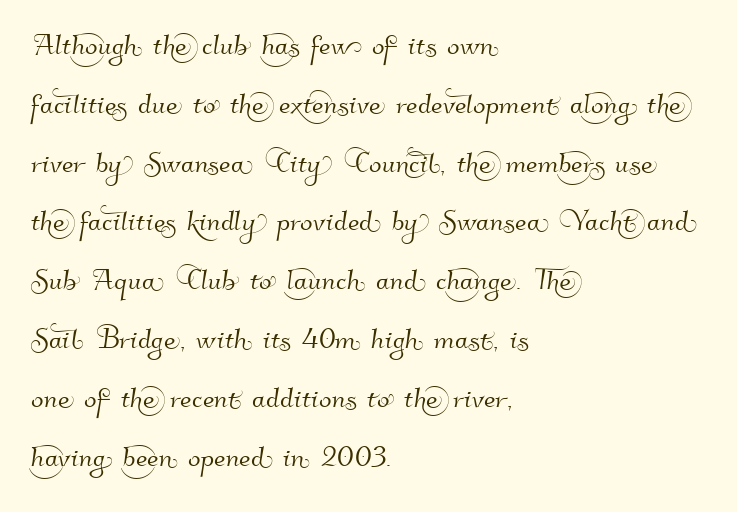
The image shows 37 px sans-serif type; set left-aligned, normal line spacing (1.59x), normal letter spacing, not underlined; high stroke contrast and a small x-height.
